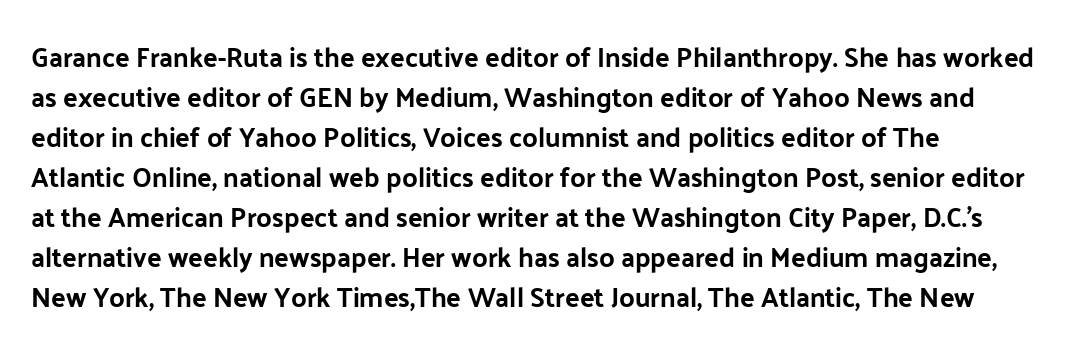
Regular leading. The zone under the glyphs is completely vacant. Italic? Not at all — the glyphs are vertical. A typesetter would call this zero additional tracking. Leftover space on each line is placed entirely after the last word.
